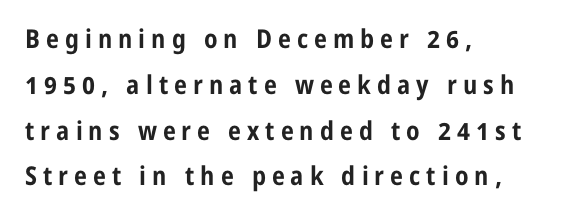
{"italic": "no", "bold": "yes", "underline": "no", "align": "left", "line_spacing_ratio": 1.76, "letter_spacing": "wide", "letter_spacing_em": 0.23, "glyph_px": 26}
